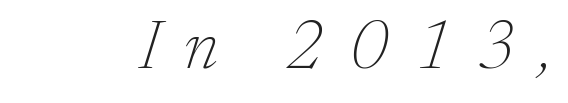
Q: Is the text bold? A: No.
Q: Is the text italic (slanted)? A: Yes, it leans right by about 17 degrees.
Q: Is the typeface a serif or a sans-serif typeface? A: Serif.
Q: Is the text underlined? A: No.
Q: Is the spacing between letters normal or unusually wide? A: Unusually wide.
Q: Width (condensed, normal, or wide)? A: Normal.
Q: Stroke contrast? A: Low.
Q: x-height? A: Medium.
Q: Monospaced? A: No.
